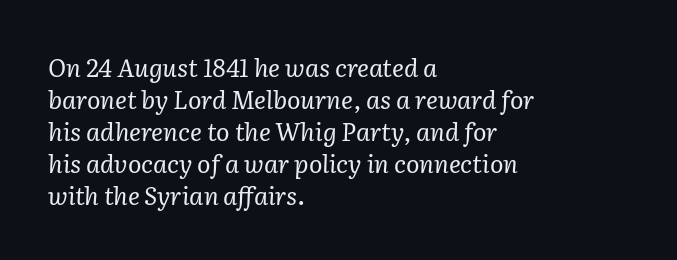
Stroke thickness stays within the range of a standard reading face or lighter. Default kerning and tracking; the words read as compact shapes. Anything drawn beneath the words? Only blank space. The setting favours the left margin, as ordinary paragraphs usually do. Each new line begins a customary step beneath the previous one. An italicized treatment has been applied to the whole sample.
